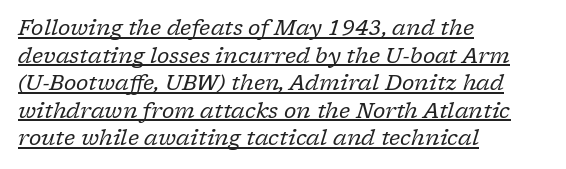
Q: Is the text bold? A: No.
Q: Is the text italic (slanted)? A: Yes, it leans right by about 17 degrees.
Q: Is the text underlined? A: Yes.
Q: How is the paragraph aligned? A: Left-aligned.
Q: Is the spacing between letters normal or unusually wide? A: Normal.
Q: Is the spacing between lines tight, normal or loose? A: Normal.
